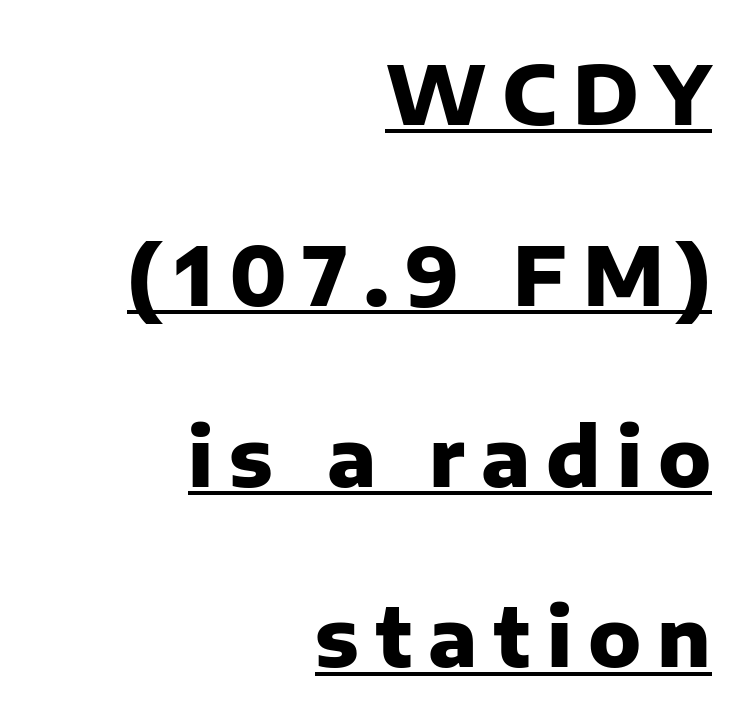
Q: Is the text bold? A: Yes.
Q: Is the text italic (slanted)? A: No, it is upright.
Q: Is the typeface a serif or a sans-serif typeface? A: Sans-serif.
Q: Is the text underlined? A: Yes.
Q: How is the paragraph aligned? A: Right-aligned.
Q: Is the spacing between letters normal or unusually wide? A: Unusually wide.
Q: Is the spacing between lines tight, normal or loose? A: Loose.
Q: Width (condensed, normal, or wide)? A: Normal.
Q: Stroke contrast? A: Low.
Q: x-height? A: Medium.
Q: Monospaced? A: No.
